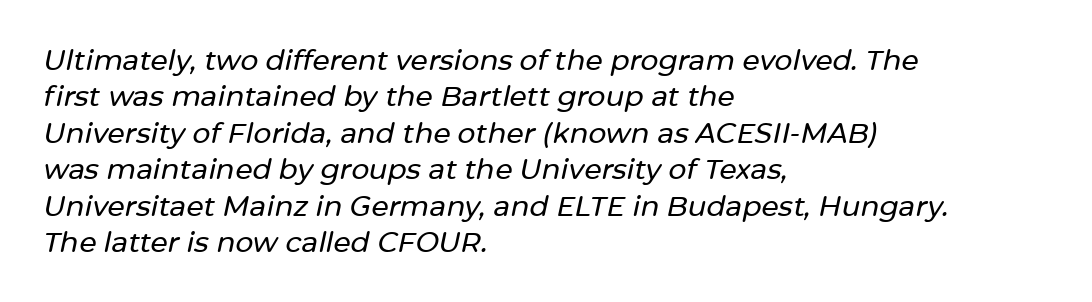
{"italic": "yes", "lean": "right", "slant_degrees": 12, "width": "normal", "stroke_contrast": "low", "x_height": "medium", "monospaced": "no", "underline": "no", "align": "left", "line_spacing": "normal", "line_spacing_ratio": 1.3, "letter_spacing": "normal", "letter_spacing_em": 0.0, "glyph_px": 28}
